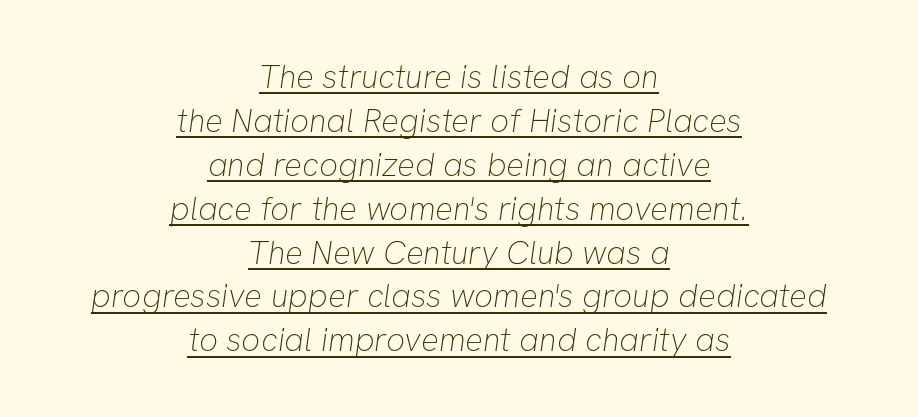
{"serif": "no", "bold": "no", "weight": "thin", "width": "normal", "stroke_contrast": "low", "x_height": "medium", "monospaced": "no", "underline": "yes", "align": "center", "line_spacing": "normal", "line_spacing_ratio": 1.33, "letter_spacing": "normal", "letter_spacing_em": 0.0, "glyph_px": 33}
